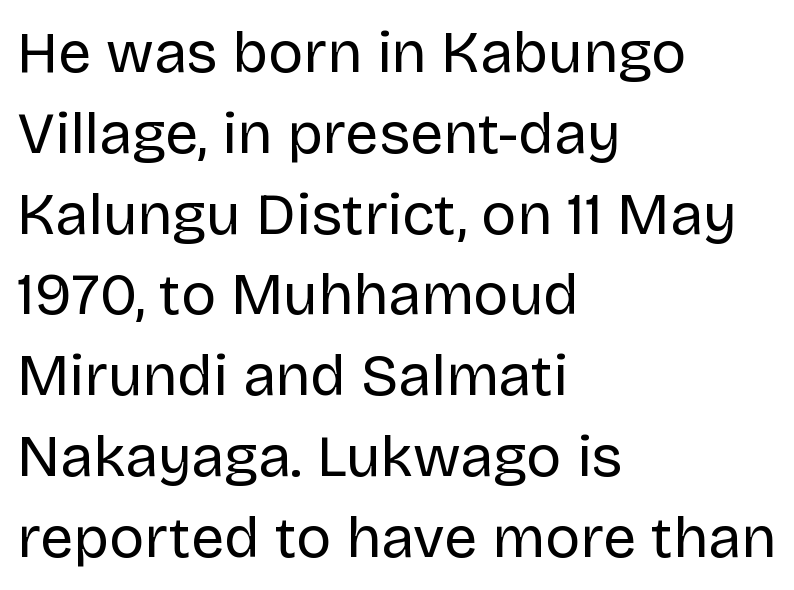
{"serif": "no", "italic": "no", "bold": "no", "weight": "regular", "width": "normal", "stroke_contrast": "low", "x_height": "large", "monospaced": "no", "underline": "no", "align": "left", "line_spacing": "normal", "line_spacing_ratio": 1.37, "letter_spacing": "normal", "letter_spacing_em": 0.0, "glyph_px": 59}
